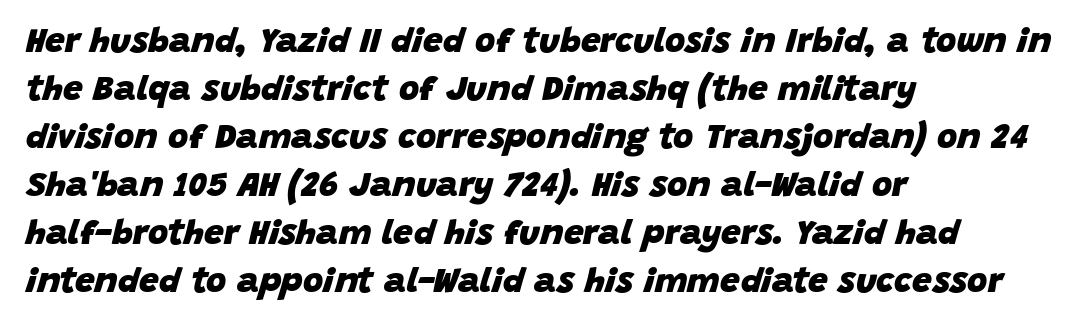
{"italic": "yes", "lean": "right", "slant_degrees": 15, "bold": "yes", "weight": "heavy", "width": "normal", "stroke_contrast": "low", "x_height": "large", "monospaced": "no", "underline": "no", "align": "left", "line_spacing": "normal", "line_spacing_ratio": 1.37, "letter_spacing": "normal", "letter_spacing_em": 0.0, "glyph_px": 35}
